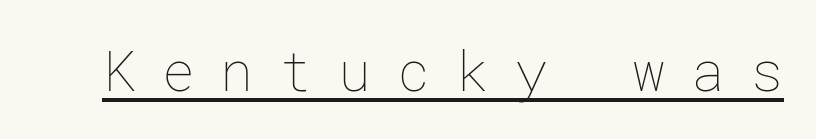
Q: Is the text bold? A: No.
Q: Is the text italic (slanted)? A: No, it is upright.
Q: Is the text underlined? A: Yes.
Q: Is the spacing between letters normal or unusually wide? A: Unusually wide.
Q: Width (condensed, normal, or wide)? A: Normal.
Q: Stroke contrast? A: Low.
Q: x-height? A: Medium.
